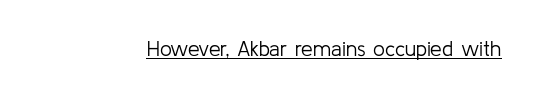
Italic: no, the glyphs are upright roman. You can see a thin bar hugging the bottom of the glyphs. Nothing heavy about these letters — not bold at all. Look at the tracking — it's just the regular setting, nothing added.
